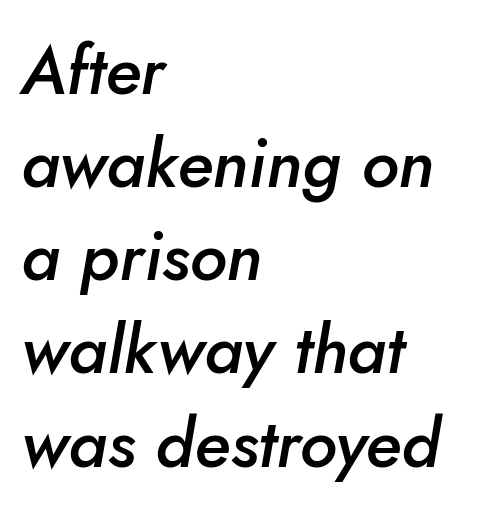
{"italic": "yes", "lean": "right", "slant_degrees": 10, "bold": "semi", "weight": "semibold", "width": "normal", "stroke_contrast": "low", "x_height": "small", "monospaced": "no", "underline": "no", "align": "left", "line_spacing": "normal", "line_spacing_ratio": 1.37, "letter_spacing": "normal", "letter_spacing_em": 0.0, "glyph_px": 68}
